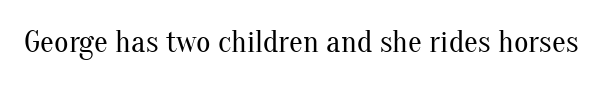
Q: Is the text bold? A: No.
Q: Is the text italic (slanted)? A: No, it is upright.
Q: Is the typeface a serif or a sans-serif typeface? A: Serif.
Q: Is the text underlined? A: No.
Q: Is the spacing between letters normal or unusually wide? A: Normal.
Q: Width (condensed, normal, or wide)? A: Normal.
Q: Stroke contrast? A: Medium.
Q: x-height? A: Small.
Q: Monospaced? A: No.
